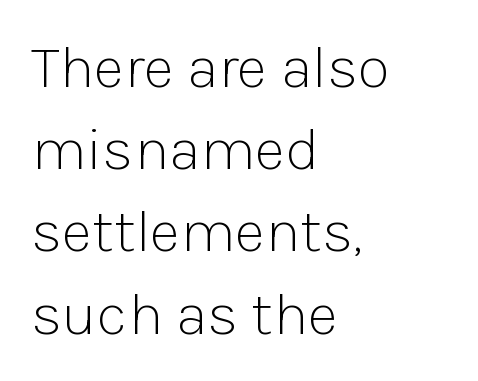
Are there feet on the stems? There aren't — it's a sans. Glyph-to-glyph distance matches everyday printed text. Varying glyph widths throughout — classic text-font behaviour. Vertical spacing — default. Layout note: lines flush left.
